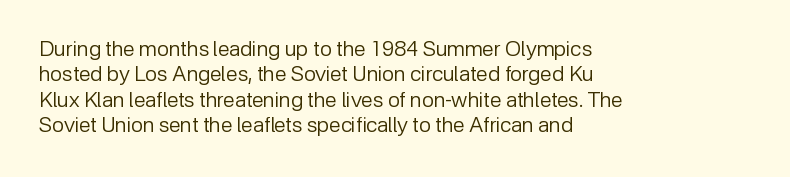
Q: Is the text bold? A: No.
Q: Is the text italic (slanted)? A: No, it is upright.
Q: Is the text underlined? A: No.
Q: How is the paragraph aligned? A: Left-aligned.
Q: Is the spacing between letters normal or unusually wide? A: Normal.
